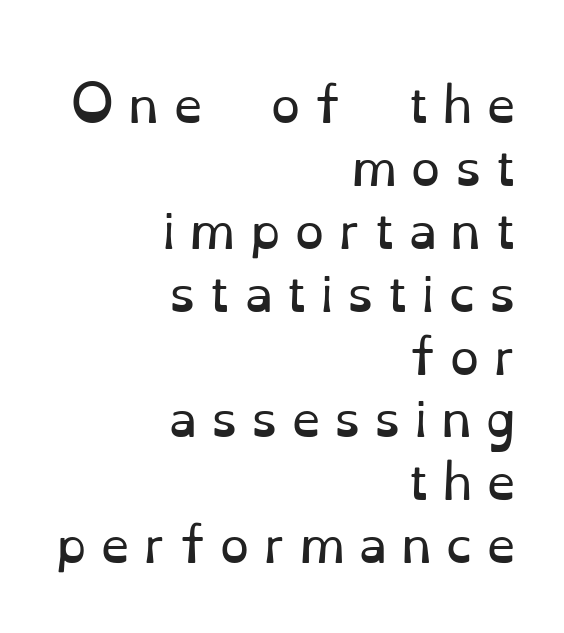
{"serif": "yes", "italic": "no", "bold": "no", "weight": "regular", "width": "normal", "stroke_contrast": "low", "x_height": "small", "monospaced": "no", "underline": "no", "align": "right", "line_spacing": "normal", "line_spacing_ratio": 1.31, "letter_spacing": "wide", "letter_spacing_em": 0.27, "glyph_px": 48}
